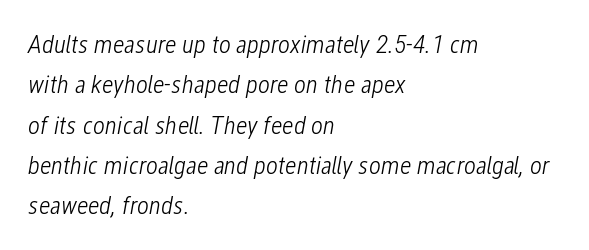
Notice how descenders clear the ascenders below comfortably — that's standard leading. Any mark beneath the type? The region is blank. Stroke mass is kept to a normal reading level or below. The axis of the letterforms is tilted away from vertical. Characters follow at the spacing the type designer built in.
